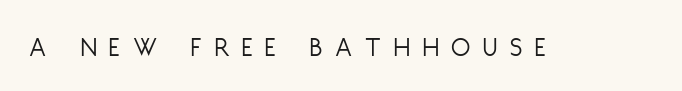
{"serif": "no", "italic": "no", "bold": "no", "weight": "light", "width": "condensed", "stroke_contrast": "low", "x_height": "large", "monospaced": "no", "underline": "no", "letter_spacing": "wide", "letter_spacing_em": 0.46, "glyph_px": 28}
